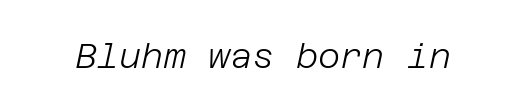
The image shows 34 px light type, italic (leaning right); set normal letter spacing, not underlined; low stroke contrast and a large x-height.
